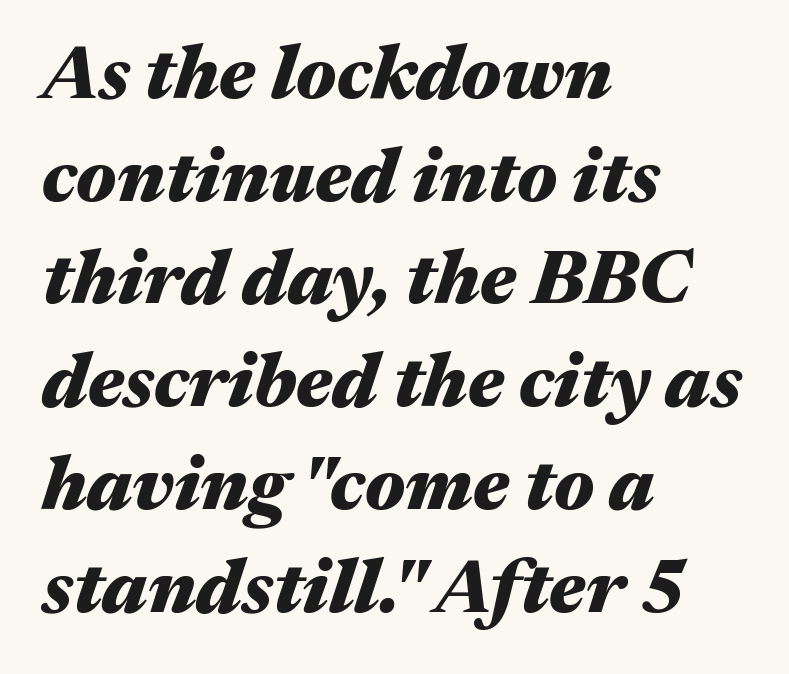
The image shows 75 px heavy, wide type, italic (leaning right); set left-aligned, normal line spacing (1.37x), normal letter spacing, not underlined; medium stroke contrast and a medium x-height.
